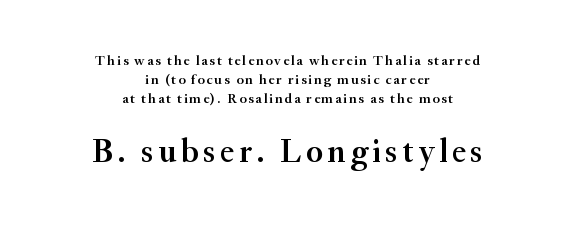
The image shows 33 px semibold serif type, upright; set centered, normal line spacing (1.34x), not underlined; the second (bottom) block is 2.36x larger; medium stroke contrast and a small x-height.
